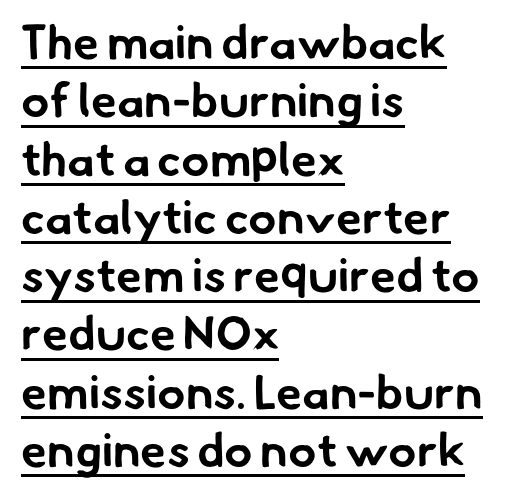
The image shows 47 px bold sans-serif type; set left-aligned, line spacing 1.24x, normal letter spacing, underlined; low stroke contrast and a small x-height.
